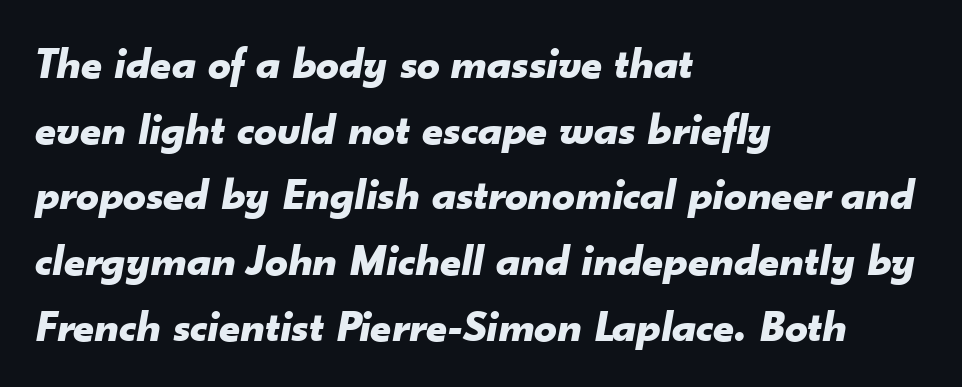
Q: Is the text bold? A: Yes.
Q: Is the text italic (slanted)? A: Yes, it leans right by about 10 degrees.
Q: Is the text underlined? A: No.
Q: How is the paragraph aligned? A: Left-aligned.
Q: Is the spacing between letters normal or unusually wide? A: Normal.
Q: Is the spacing between lines tight, normal or loose? A: Normal.
Q: Width (condensed, normal, or wide)? A: Normal.
Q: Stroke contrast? A: Low.
Q: x-height? A: Small.
Q: Monospaced? A: No.
